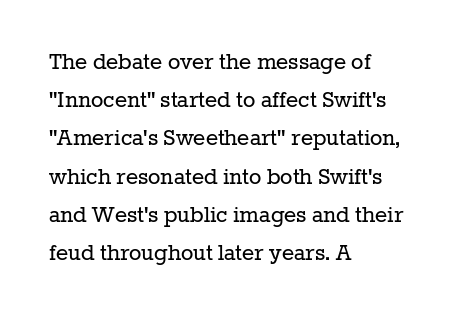
The vertical gap from one line to the next is medium. Quick note: underline off. The characters are drawn with everyday or finer stroke widths. A typesetter would mark this as roman, not italic. Caption: multi-line text, flush left, ragged right.
